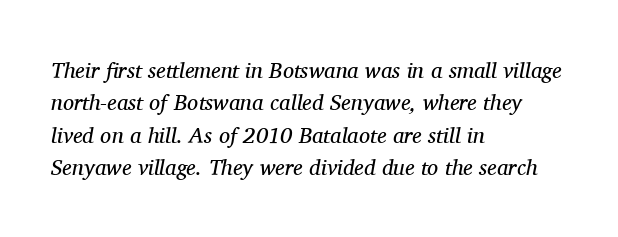
The image shows 22 px text type, italic (leaning right); set left-aligned, normal line spacing (1.47x), normal letter spacing, not underlined.
